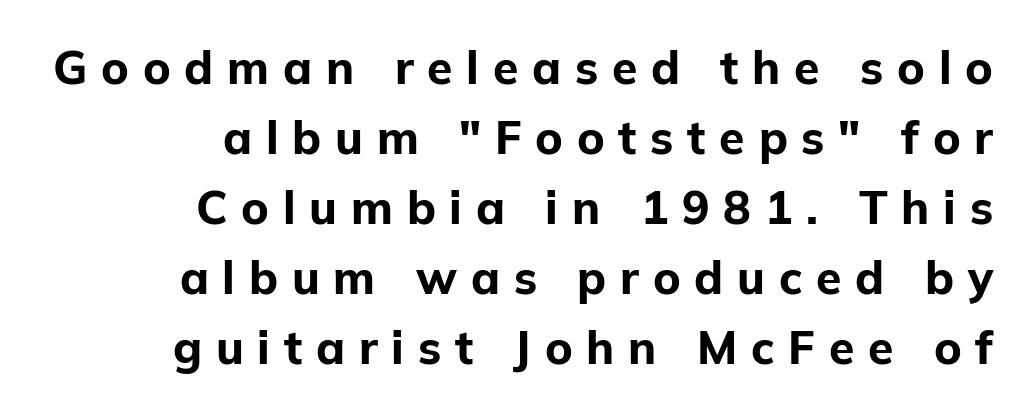
{"serif": "no", "italic": "no", "bold": "yes", "weight": "bold", "width": "normal", "stroke_contrast": "low", "x_height": "medium", "monospaced": "no", "underline": "no", "align": "right", "line_spacing": "normal", "line_spacing_ratio": 1.52, "letter_spacing": "wide", "letter_spacing_em": 0.3, "glyph_px": 46}
